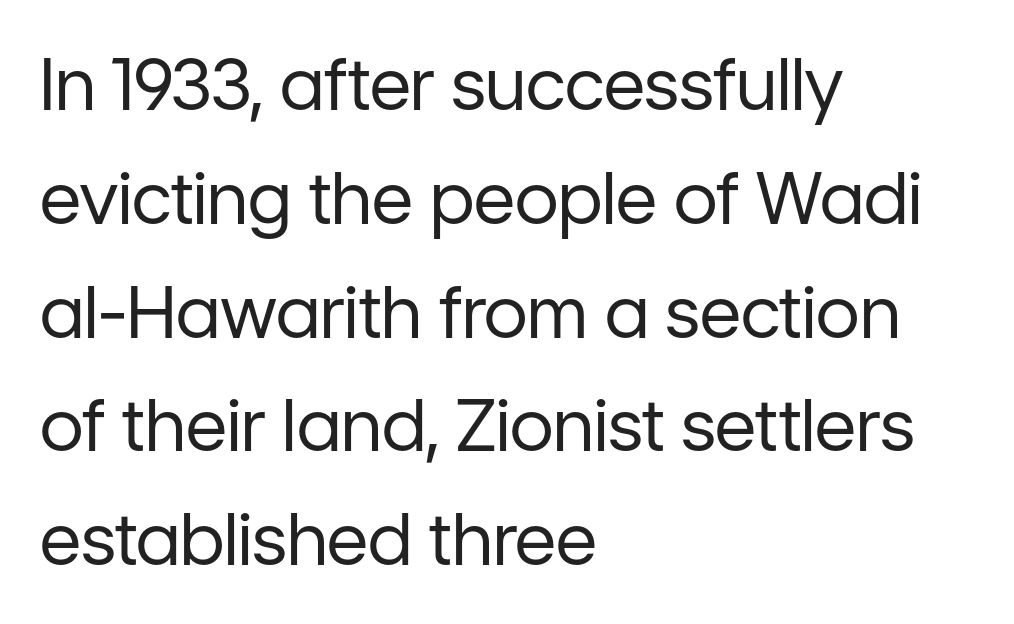
Tall strokes in this sample are plumb rather than angled. Quick note: interline space is typical. This rendering uses left alignment, leaving the right contour irregular. The passage shown is not underscored anywhere. Here the designer chose a conventional face with non-uniform glyph widths. The letters look calm and open, with moderate or lighter stems.
